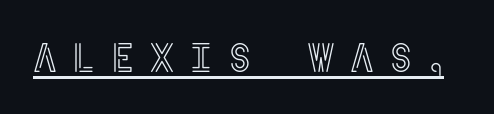
Loose tracking; the words dissolve into strings of separated letters. This sample carries an underscore along the baseline area. It's the straight-up-and-down kind of type.
